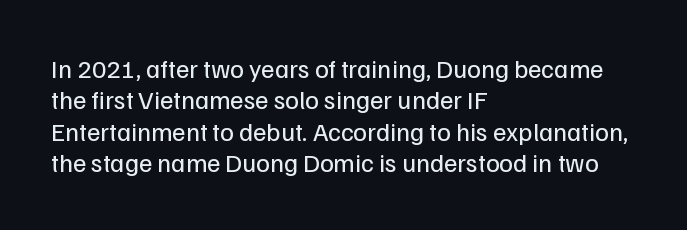
Q: Is the text bold? A: No.
Q: Is the text italic (slanted)? A: No, it is upright.
Q: Is the text underlined? A: No.
Q: How is the paragraph aligned? A: Left-aligned.
Q: Is the spacing between letters normal or unusually wide? A: Normal.
